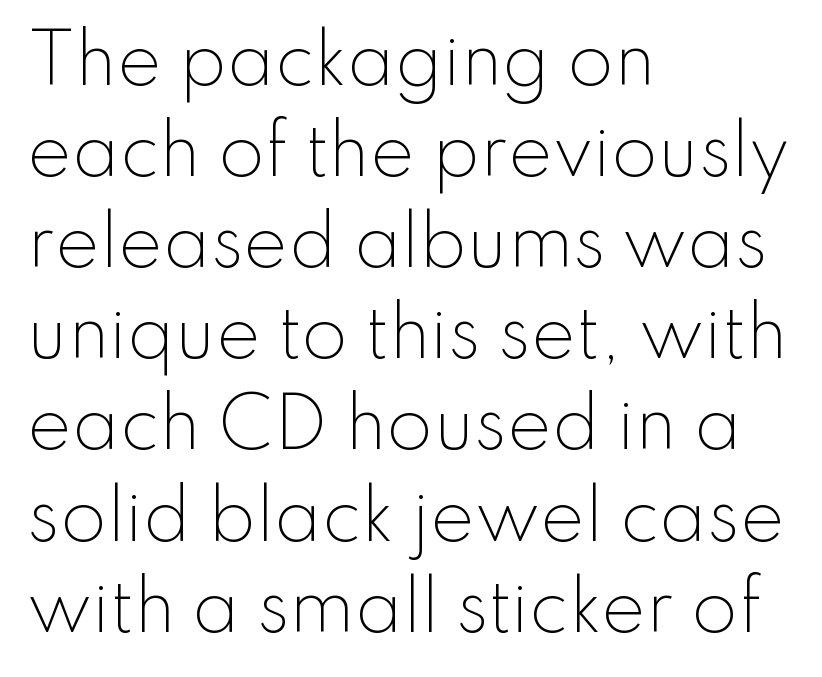
Q: Is the text bold? A: No.
Q: Is the text italic (slanted)? A: No, it is upright.
Q: Is the typeface a serif or a sans-serif typeface? A: Sans-serif.
Q: Is the text underlined? A: No.
Q: How is the paragraph aligned? A: Left-aligned.
Q: Is the spacing between letters normal or unusually wide? A: Normal.
Q: Is the spacing between lines tight, normal or loose? A: Normal.
Q: Width (condensed, normal, or wide)? A: Normal.
Q: Stroke contrast? A: Low.
Q: x-height? A: Small.
Q: Monospaced? A: No.
